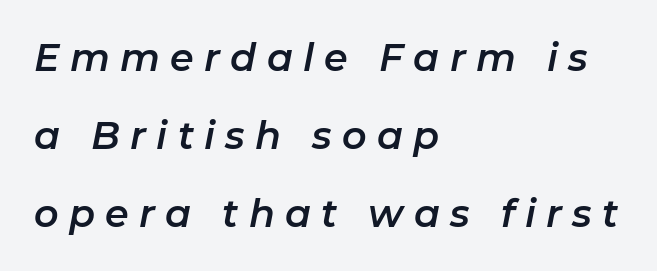
The image shows 38 px text type, italic (leaning right); set left-aligned, loose line spacing (2.05x), unusually wide letter spacing (+0.27 em), not underlined; low stroke contrast and a medium x-height.
